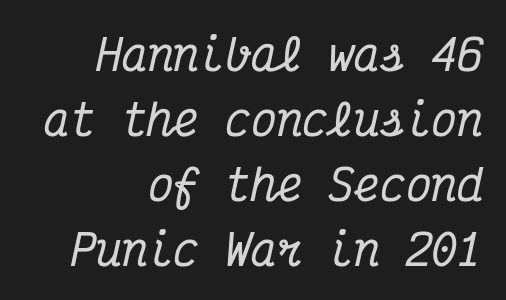
Q: Is the text italic (slanted)? A: Yes, it leans right by about 12 degrees.
Q: Is the typeface a serif or a sans-serif typeface? A: Serif.
Q: Is the text underlined? A: No.
Q: How is the paragraph aligned? A: Right-aligned.
Q: Is the spacing between letters normal or unusually wide? A: Normal.
Q: Is the spacing between lines tight, normal or loose? A: Normal.
Q: Width (condensed, normal, or wide)? A: Condensed.
Q: Stroke contrast? A: Medium.
Q: x-height? A: Medium.
Q: Monospaced? A: Yes.
